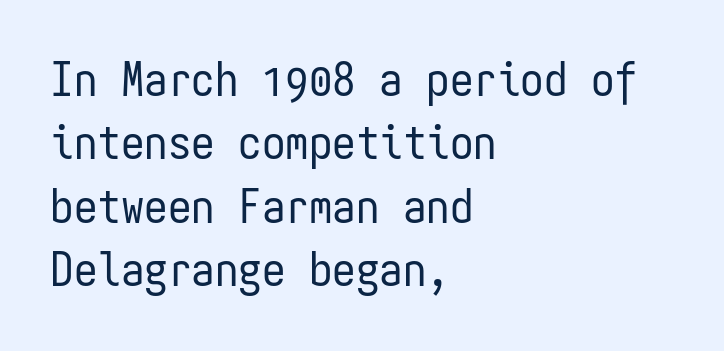
Q: Is the text bold? A: No.
Q: Is the text italic (slanted)? A: No, it is upright.
Q: Is the typeface a serif or a sans-serif typeface? A: Sans-serif.
Q: Is the text underlined? A: No.
Q: How is the paragraph aligned? A: Left-aligned.
Q: Is the spacing between letters normal or unusually wide? A: Normal.
Q: Is the spacing between lines tight, normal or loose? A: Normal.
Q: Width (condensed, normal, or wide)? A: Condensed.
Q: Stroke contrast? A: Low.
Q: x-height? A: Medium.
Q: Monospaced? A: Yes.
